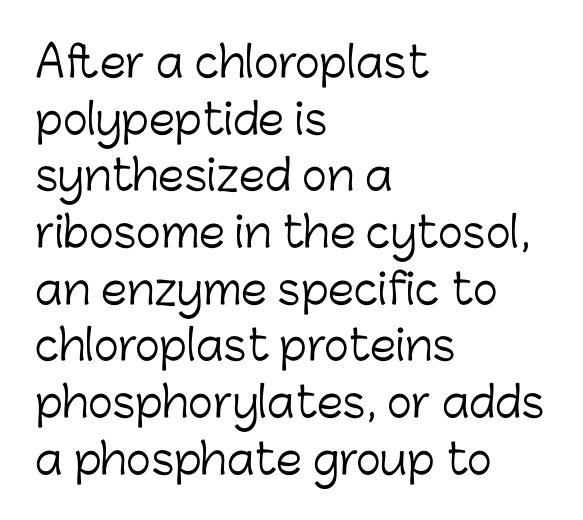
{"serif": "no", "italic": "no", "bold": "no", "weight": "light", "width": "normal", "stroke_contrast": "low", "x_height": "medium", "monospaced": "no", "underline": "no", "align": "left", "line_spacing": "normal", "line_spacing_ratio": 1.35, "letter_spacing": "normal", "letter_spacing_em": 0.0, "glyph_px": 42}
